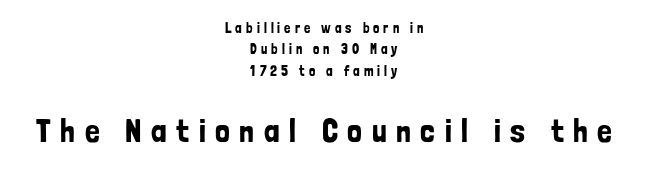
Q: Is the text italic (slanted)? A: No, it is upright.
Q: Is the typeface a serif or a sans-serif typeface? A: Sans-serif.
Q: Is the text underlined? A: No.
Q: How is the paragraph aligned? A: Centered.
Q: Is the spacing between letters normal or unusually wide? A: Unusually wide.
Q: Is the spacing between lines tight, normal or loose? A: Normal.
Q: Which block of text is set in a larger size, the first (top) or the second (bottom)? A: The second (bottom) one.
Q: Width (condensed, normal, or wide)? A: Condensed.
Q: Stroke contrast? A: Low.
Q: x-height? A: Medium.
Q: Monospaced? A: No.
